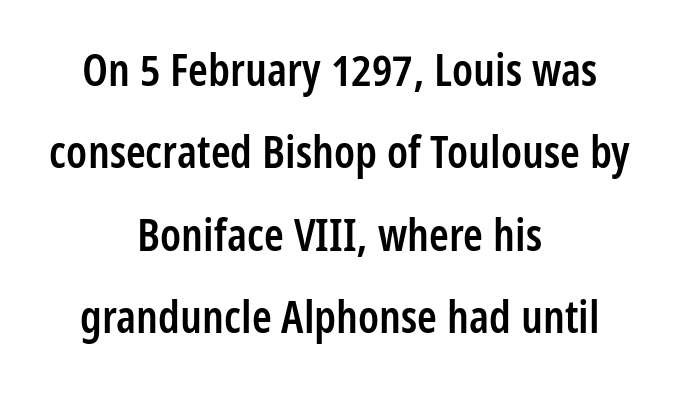
Q: Is the text bold? A: Semi-bold.
Q: Is the text italic (slanted)? A: No, it is upright.
Q: Is the typeface a serif or a sans-serif typeface? A: Sans-serif.
Q: Is the text underlined? A: No.
Q: How is the paragraph aligned? A: Centered.
Q: Is the spacing between letters normal or unusually wide? A: Normal.
Q: Width (condensed, normal, or wide)? A: Condensed.
Q: Stroke contrast? A: Low.
Q: x-height? A: Medium.
Q: Monospaced? A: No.
